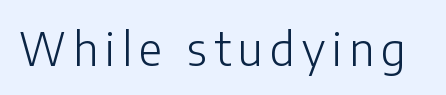
{"serif": "no", "italic": "no", "bold": "no", "weight": "light", "width": "normal", "stroke_contrast": "low", "x_height": "medium", "monospaced": "no", "underline": "no", "glyph_px": 45}
